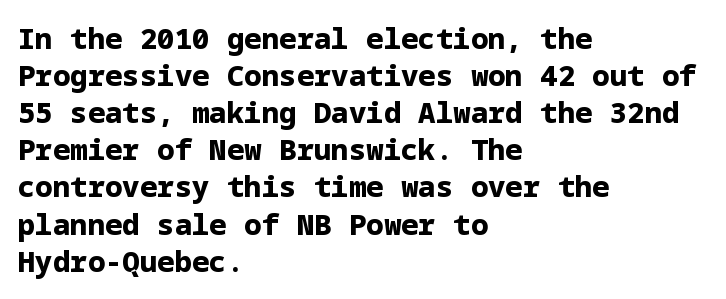
Q: Is the text bold? A: Yes.
Q: Is the text italic (slanted)? A: No, it is upright.
Q: Is the typeface a serif or a sans-serif typeface? A: Sans-serif.
Q: Is the text underlined? A: No.
Q: How is the paragraph aligned? A: Left-aligned.
Q: Is the spacing between letters normal or unusually wide? A: Normal.
Q: Is the spacing between lines tight, normal or loose? A: Normal.
Q: Width (condensed, normal, or wide)? A: Normal.
Q: Stroke contrast? A: Low.
Q: x-height? A: Medium.
